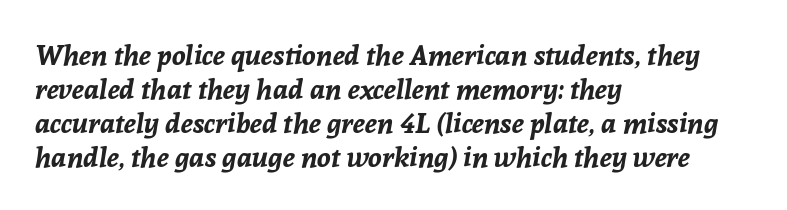
Q: Is the text bold? A: Yes.
Q: Is the text italic (slanted)? A: Yes, it leans right by about 8 degrees.
Q: Is the text underlined? A: No.
Q: How is the paragraph aligned? A: Left-aligned.
Q: Is the spacing between letters normal or unusually wide? A: Normal.
Q: Width (condensed, normal, or wide)? A: Normal.
Q: Stroke contrast? A: Low.
Q: x-height? A: Medium.
Q: Monospaced? A: No.
